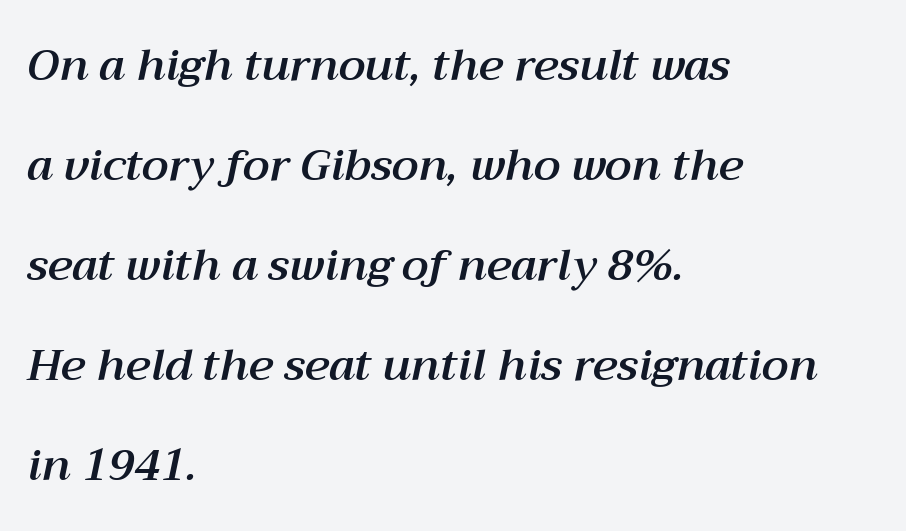
Check under the words: just untouched page. The typography opts for an oblique posture over an upright one. The typesetter chose a ragged-right arrangement here. The face used here is rendered with its standard letterfit.
